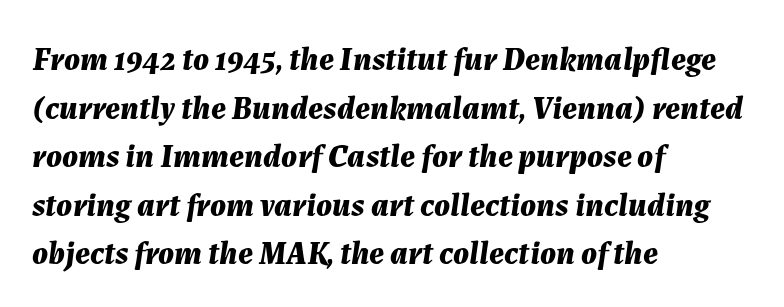
Q: Is the text bold? A: Yes.
Q: Is the text italic (slanted)? A: Yes, it leans right by about 7 degrees.
Q: Is the text underlined? A: No.
Q: How is the paragraph aligned? A: Left-aligned.
Q: Is the spacing between letters normal or unusually wide? A: Normal.
Q: Is the spacing between lines tight, normal or loose? A: Normal.
Q: Width (condensed, normal, or wide)? A: Normal.
Q: Stroke contrast? A: Medium.
Q: x-height? A: Medium.
Q: Monospaced? A: No.
